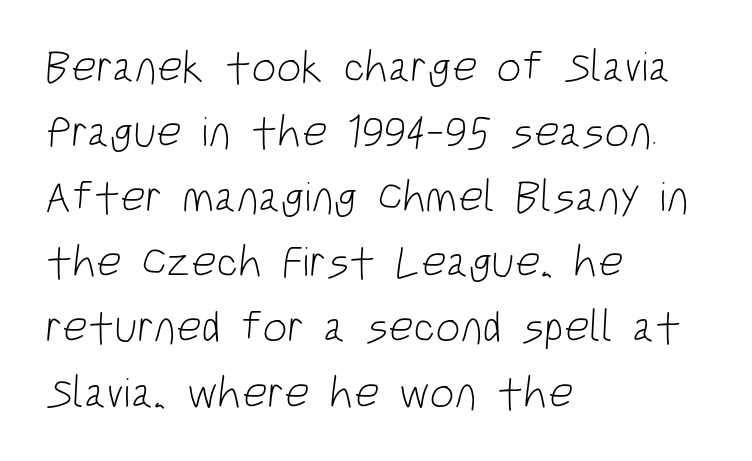
The image shows 44 px light, condensed sans-serif type; set left-aligned, normal line spacing (1.48x), normal letter spacing, not underlined; low stroke contrast and a large x-height.
